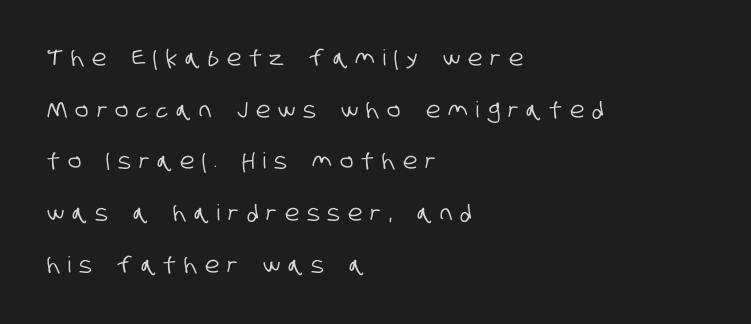
{"underline": "no", "align": "left", "line_spacing": "loose", "line_spacing_ratio": 2.35, "letter_spacing": "wide", "letter_spacing_em": 0.37, "glyph_px": 22}
